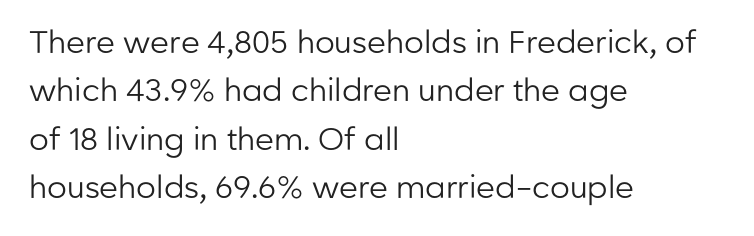
The image shows 31 px regular-weight sans-serif type, upright; set left-aligned, normal line spacing (1.56x), normal letter spacing, not underlined; low stroke contrast and a medium x-height.
